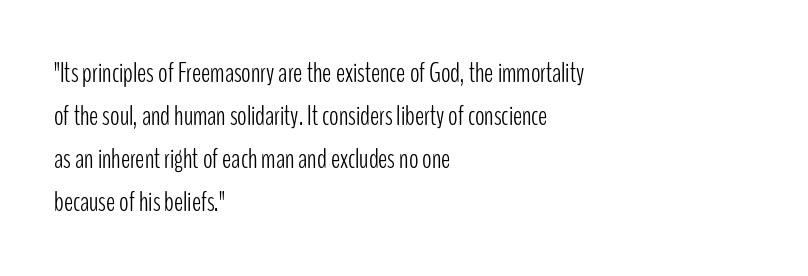
The image shows 28 px light, condensed sans-serif type, upright; set left-aligned, normal line spacing (1.54x), normal letter spacing, not underlined; low stroke contrast and a medium x-height.
